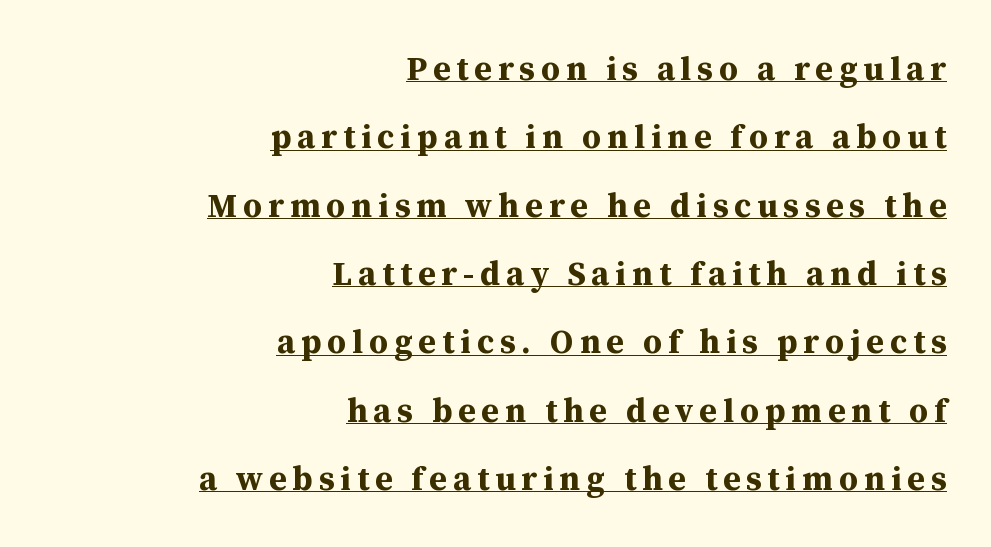
The image shows 33 px bold serif type, upright; set right-aligned, loose line spacing (2.07x), underlined; medium stroke contrast and a medium x-height.
